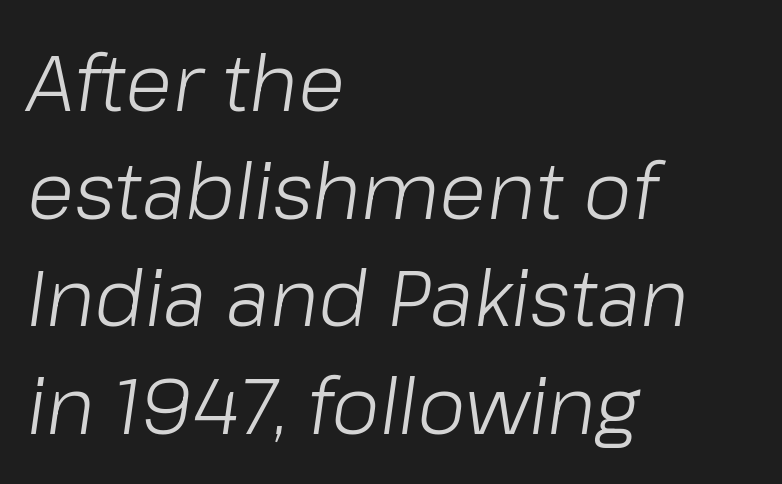
The image shows 78 px light type, italic (leaning right); set left-aligned, normal line spacing (1.38x), normal letter spacing, not underlined; low stroke contrast and a medium x-height.
